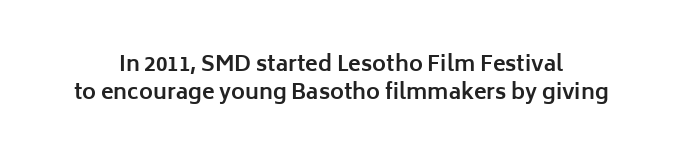
Q: Is the text bold? A: Yes.
Q: Is the text italic (slanted)? A: No, it is upright.
Q: Is the text underlined? A: No.
Q: Is the spacing between letters normal or unusually wide? A: Normal.
Q: Is the spacing between lines tight, normal or loose? A: Normal.
